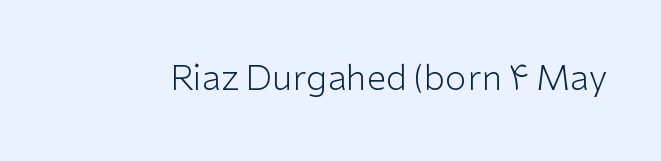
The image shows 35 px light sans-serif type, upright; set normal letter spacing, not underlined; low stroke contrast and a medium x-height.
